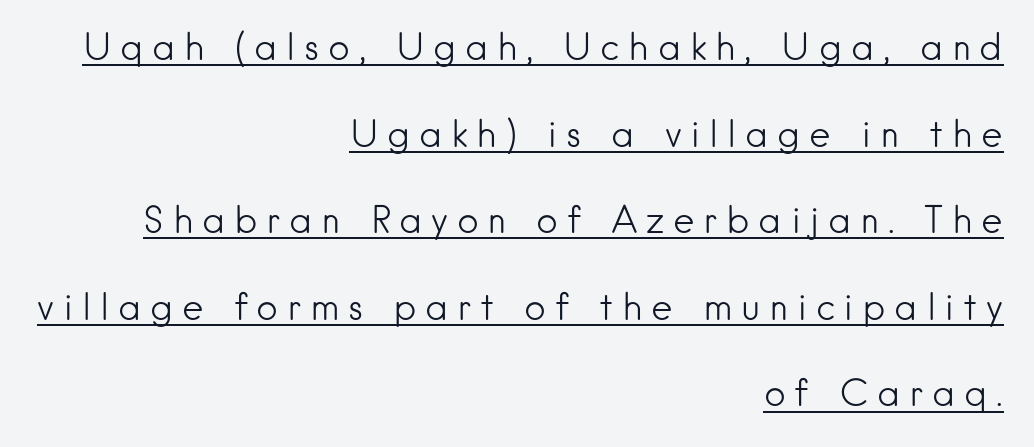
{"serif": "no", "italic": "no", "bold": "no", "weight": "light", "width": "normal", "stroke_contrast": "low", "x_height": "small", "monospaced": "no", "underline": "yes", "align": "right", "line_spacing": "loose", "line_spacing_ratio": 2.34, "letter_spacing": "wide", "letter_spacing_em": 0.23, "glyph_px": 37}
